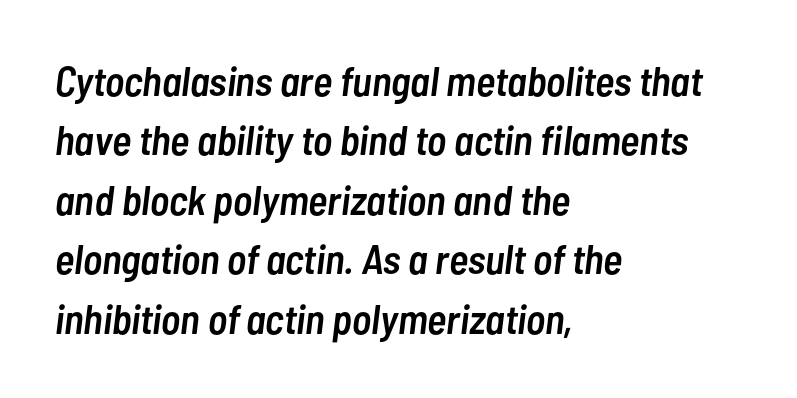
Q: Is the text bold? A: Semi-bold.
Q: Is the text italic (slanted)? A: Yes, it leans right by about 7 degrees.
Q: Is the text underlined? A: No.
Q: How is the paragraph aligned? A: Left-aligned.
Q: Is the spacing between letters normal or unusually wide? A: Normal.
Q: Is the spacing between lines tight, normal or loose? A: Normal.
Q: Width (condensed, normal, or wide)? A: Condensed.
Q: Stroke contrast? A: Low.
Q: x-height? A: Medium.
Q: Monospaced? A: No.
